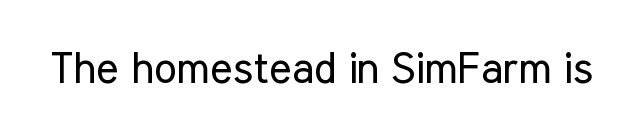
Q: Is the text bold? A: No.
Q: Is the text italic (slanted)? A: No, it is upright.
Q: Is the typeface a serif or a sans-serif typeface? A: Sans-serif.
Q: Is the text underlined? A: No.
Q: Is the spacing between letters normal or unusually wide? A: Normal.
Q: Width (condensed, normal, or wide)? A: Condensed.
Q: Stroke contrast? A: Low.
Q: x-height? A: Medium.
Q: Monospaced? A: No.
